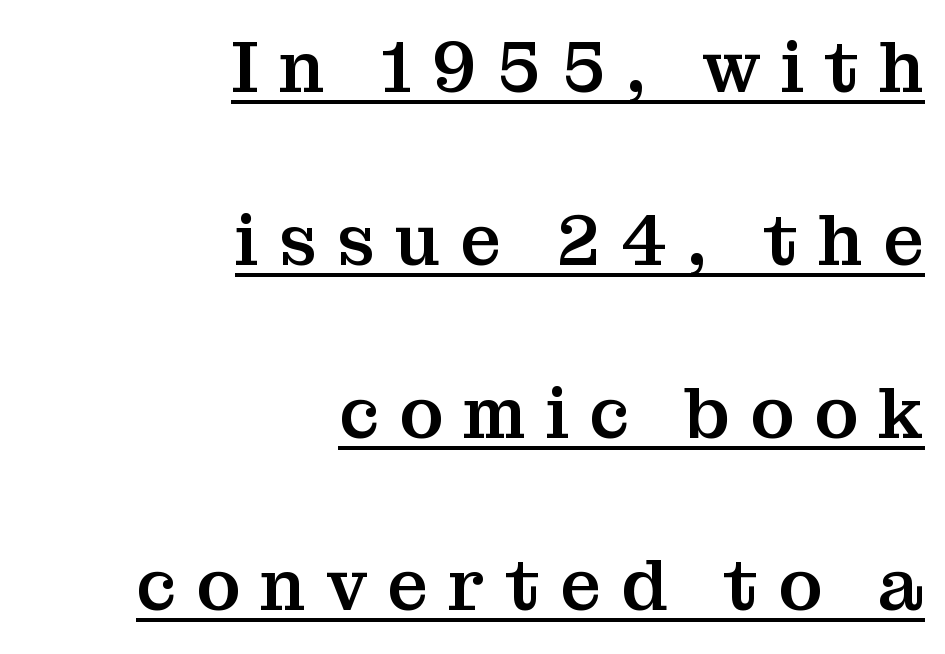
The text block is weighted toward the right margin, trailing off unevenly leftward. Classification — serif. The sample's only ornament is a line tracing under the words. Loose tracking; the words dissolve into strings of separated letters. Unlike italic type, these characters show no tilt at all.
